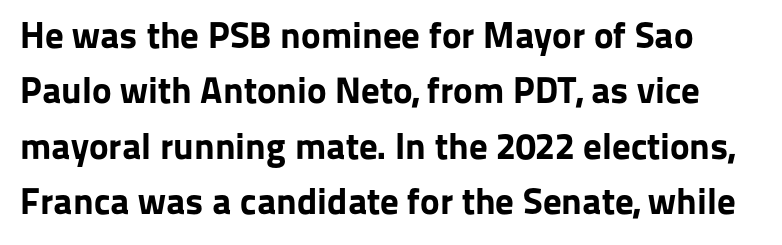
{"serif": "no", "italic": "no", "bold": "yes", "weight": "bold", "width": "normal", "stroke_contrast": "low", "x_height": "medium", "monospaced": "no", "underline": "no", "line_spacing": "normal", "line_spacing_ratio": 1.5, "letter_spacing": "normal", "letter_spacing_em": 0.0, "glyph_px": 37}
